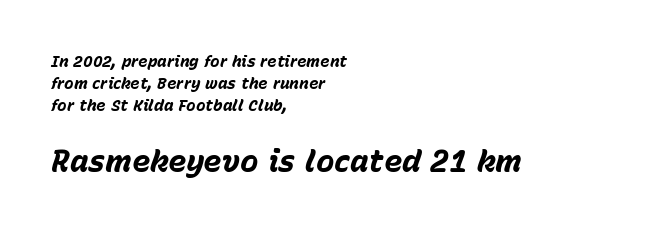
The image shows 31 px bold type, italic (leaning right); set left-aligned, normal line spacing (1.38x), normal letter spacing, not underlined; the second (bottom) block is 1.94x larger; low stroke contrast and a medium x-height.
